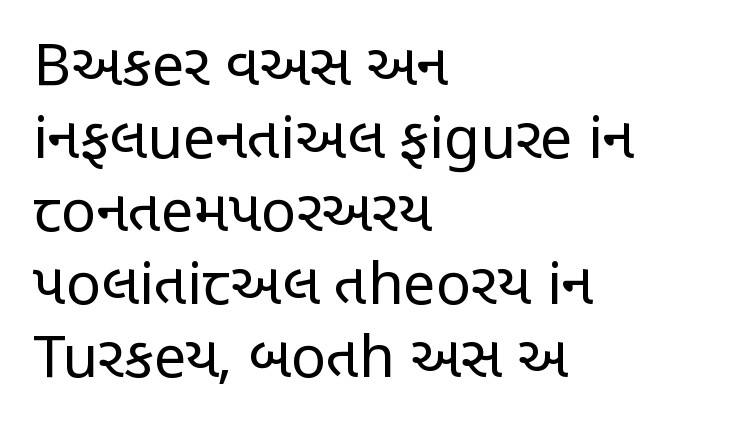
{"serif": "no", "italic": "no", "bold": "no", "weight": "regular", "width": "condensed", "stroke_contrast": "low", "x_height": "large", "monospaced": "no", "underline": "no", "align": "left", "line_spacing": "normal", "line_spacing_ratio": 1.26, "letter_spacing": "normal", "letter_spacing_em": 0.0, "glyph_px": 58}
